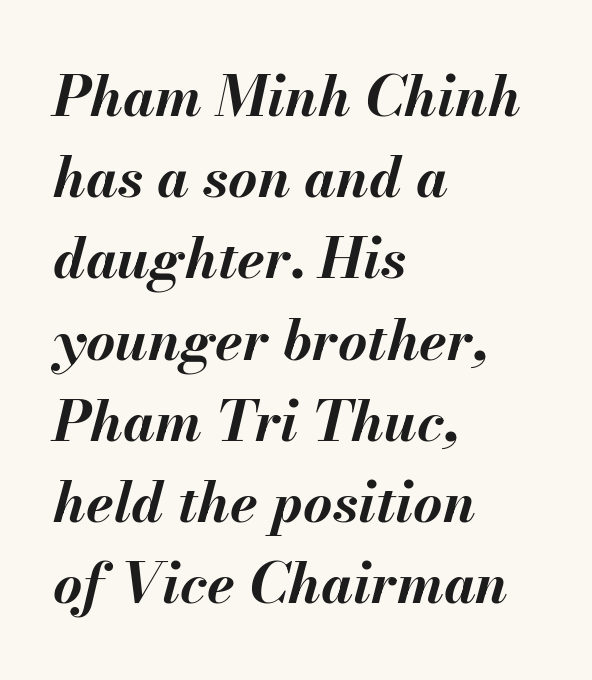
Bare-footed words on every line. A typesetter would mark this as italic. Each glyph is drawn with heavy, bold strokes. The paragraph shown leans on its left margin. Nothing unusual about the tracking: characters are spaced as the font intends.
